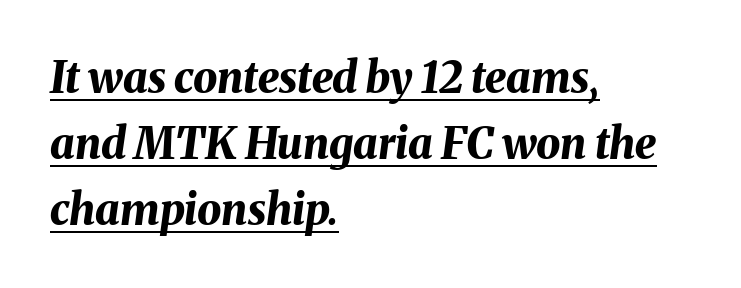
{"italic": "yes", "lean": "right", "slant_degrees": 8, "bold": "yes", "weight": "bold", "width": "normal", "stroke_contrast": "medium", "x_height": "medium", "monospaced": "no", "underline": "yes", "align": "left", "line_spacing": "normal", "line_spacing_ratio": 1.54, "letter_spacing": "normal", "letter_spacing_em": 0.0, "glyph_px": 43}
